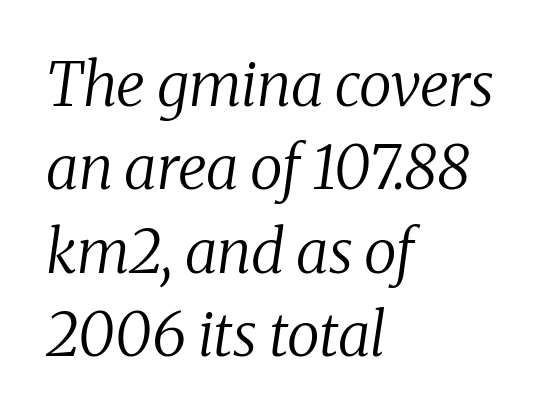
The image shows 60 px regular-weight serif type, italic (leaning right); set left-aligned, normal line spacing (1.39x), normal letter spacing, not underlined; medium stroke contrast and a medium x-height.
